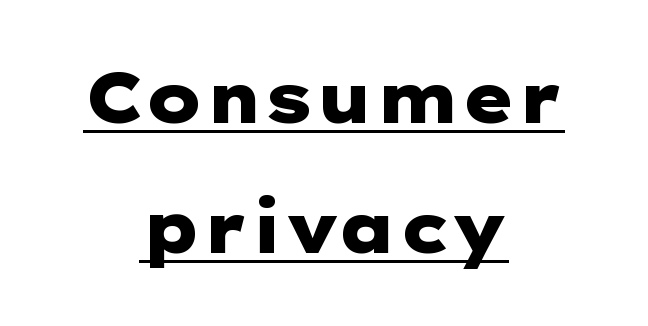
You could call the tracking neutral — neither tight nor loose. Posture: upright roman. Leftover space on each line is divided equally before and after the words. Unlike a traditional serif, this face leaves its strokes unadorned. Emphasis by weight is at full strength: bold.
